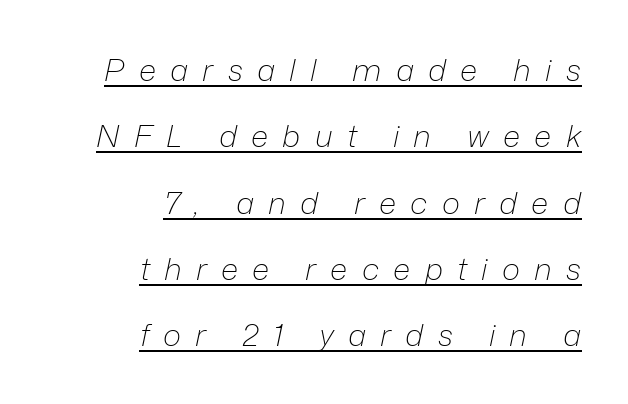
The image shows 31 px light type, italic (leaning right); set right-aligned, loose line spacing (2.14x), unusually wide letter spacing (+0.46 em), underlined; low stroke contrast and a medium x-height.
